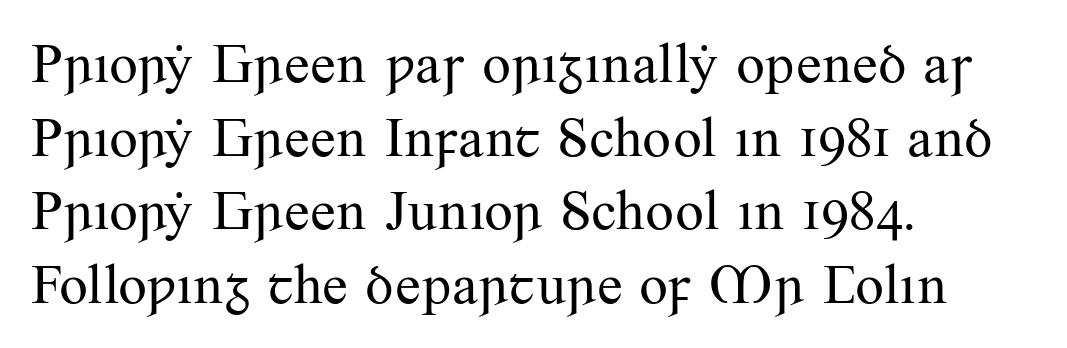
{"serif": "yes", "italic": "no", "bold": "no", "weight": "regular", "width": "normal", "stroke_contrast": "medium", "x_height": "small", "monospaced": "no", "underline": "no", "align": "left", "line_spacing": "normal", "line_spacing_ratio": 1.29, "letter_spacing": "normal", "letter_spacing_em": 0.0, "glyph_px": 57}
